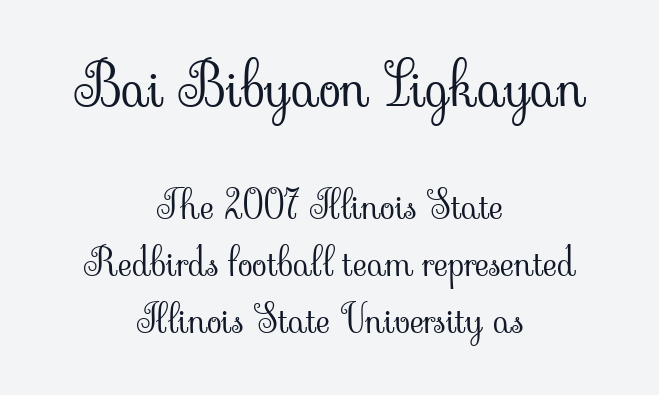
{"serif": "yes", "italic": "no", "bold": "no", "weight": "light", "width": "normal", "stroke_contrast": "low", "x_height": "small", "monospaced": "no", "underline": "no", "align": "center", "line_spacing": "normal", "line_spacing_ratio": 1.47, "letter_spacing": "normal", "letter_spacing_em": 0.0, "larger_block": "first", "size_ratio": 1.49, "glyph_px": 58}
